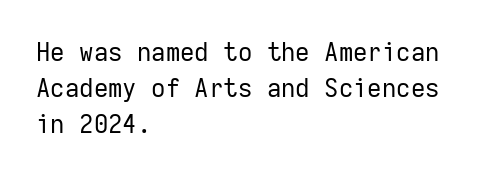
{"italic": "no", "bold": "no", "underline": "no", "align": "left", "line_spacing": "normal", "line_spacing_ratio": 1.45, "letter_spacing": "normal", "letter_spacing_em": 0.0, "glyph_px": 25}
